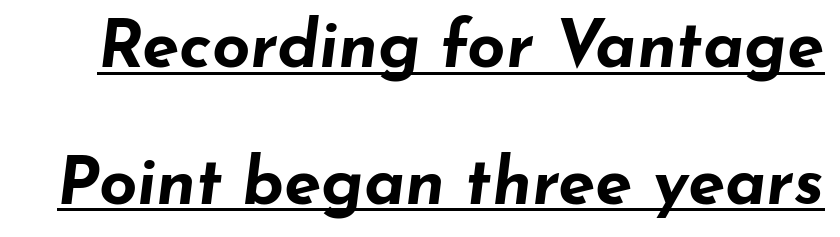
Reading down the column, the eye jumps a long way to each next line. Emphasis-style slanted type is in use. Note the varied advance widths — an 'i' is clearly narrower than an 'm'. Is the letter spacing exaggerated? No — it looks like the ordinary default. The string is rendered with underlining switched on.
